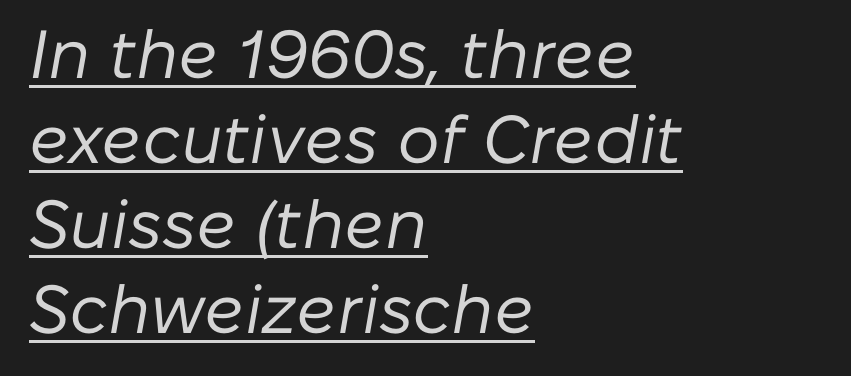
{"italic": "yes", "lean": "right", "slant_degrees": 10, "bold": "no", "weight": "regular", "width": "normal", "stroke_contrast": "low", "x_height": "medium", "monospaced": "no", "underline": "yes", "align": "left", "line_spacing": "normal", "line_spacing_ratio": 1.25, "letter_spacing": "normal", "letter_spacing_em": 0.0, "glyph_px": 68}
